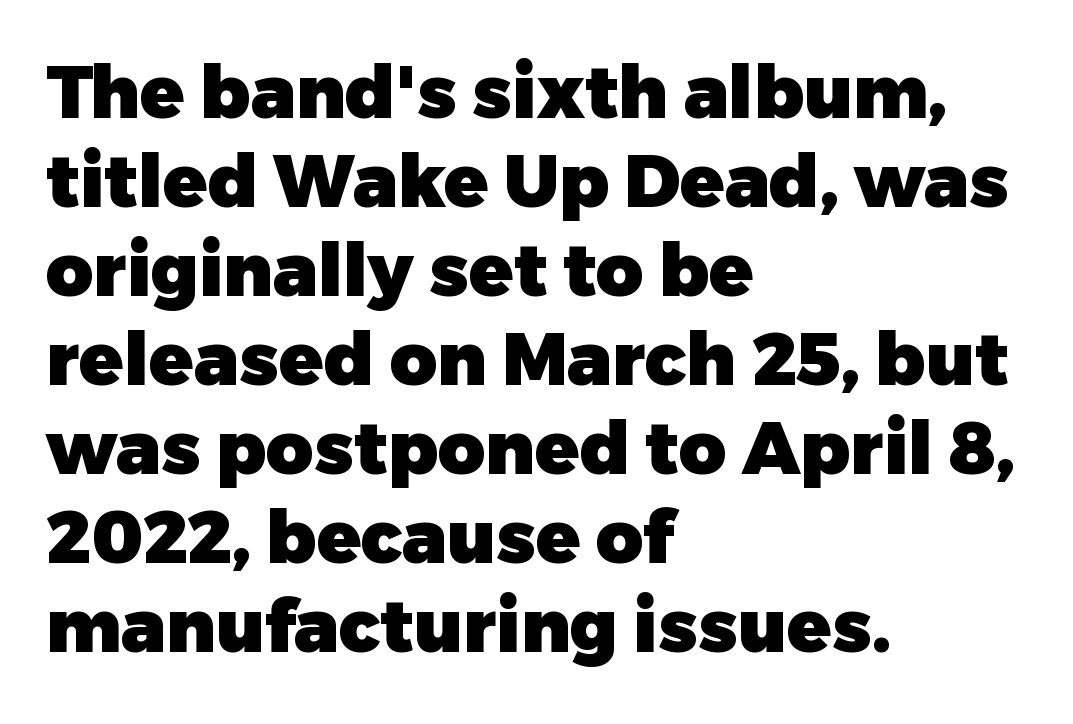
The image shows 73 px heavy sans-serif type, upright; set left-aligned, line spacing 1.22x, normal letter spacing, not underlined; low stroke contrast and a medium x-height.
